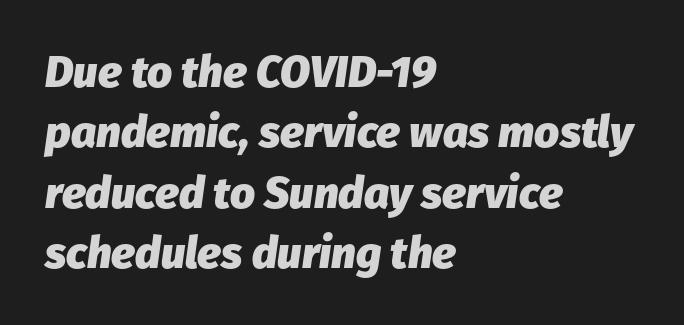
The image shows 44 px heavy type, italic (leaning right); set left-aligned, normal line spacing (1.37x), normal letter spacing, not underlined; low stroke contrast and a medium x-height.
